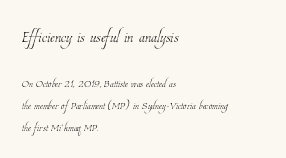
{"bold": "no", "underline": "no", "align": "left", "line_spacing": "normal", "line_spacing_ratio": 1.56, "letter_spacing": "normal", "letter_spacing_em": 0.0, "larger_block": "first", "size_ratio": 1.57, "glyph_px": 22}
